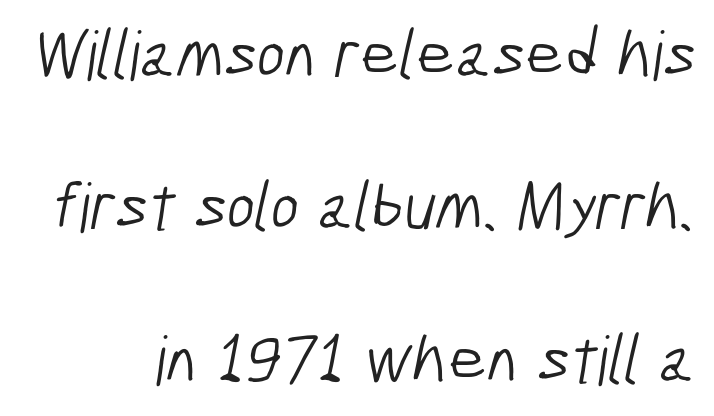
{"serif": "no", "bold": "no", "weight": "light", "width": "condensed", "stroke_contrast": "low", "x_height": "medium", "monospaced": "no", "underline": "no", "align": "right", "line_spacing": "loose", "line_spacing_ratio": 2.24, "letter_spacing": "normal", "letter_spacing_em": 0.0, "glyph_px": 68}
